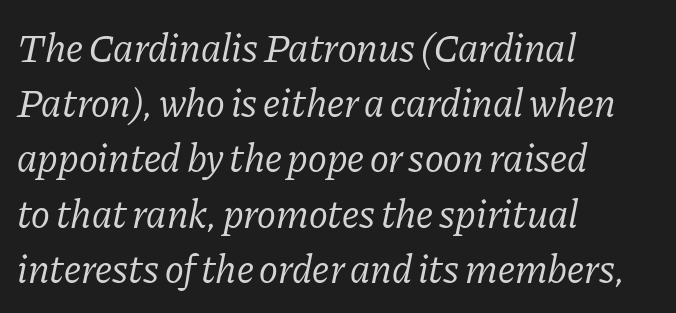
This sample has the flowing, uneven cadence of proportional lettering. This rendering uses left alignment, leaving the right contour irregular. You could call the tracking neutral — neither tight nor loose. The line-height multiplier appears to be the usual default. No extra ink here — the face is not bold. The passage shown leans; its letterforms are oblique.
